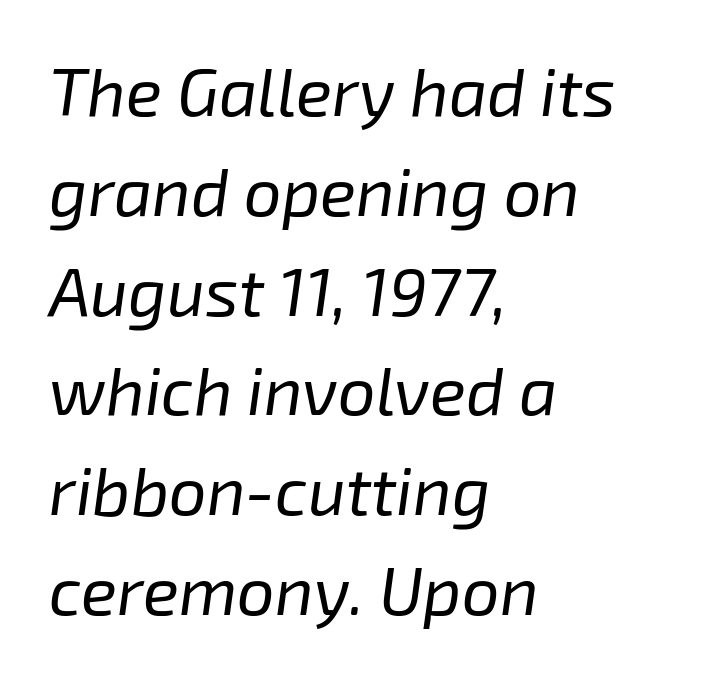
Q: Is the text bold? A: No.
Q: Is the text italic (slanted)? A: Yes, it leans right by about 8 degrees.
Q: Is the text underlined? A: No.
Q: How is the paragraph aligned? A: Left-aligned.
Q: Is the spacing between letters normal or unusually wide? A: Normal.
Q: Is the spacing between lines tight, normal or loose? A: Normal.
Q: Width (condensed, normal, or wide)? A: Normal.
Q: Stroke contrast? A: Low.
Q: x-height? A: Medium.
Q: Monospaced? A: No.
